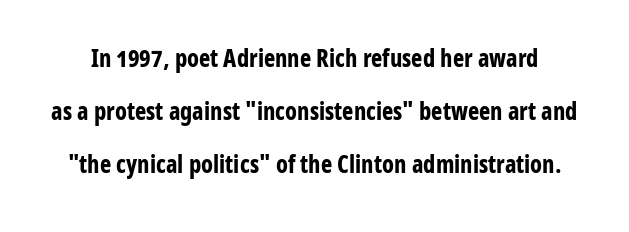
The image shows 24 px bold type, upright; set loose line spacing (2.21x), normal letter spacing, not underlined.
